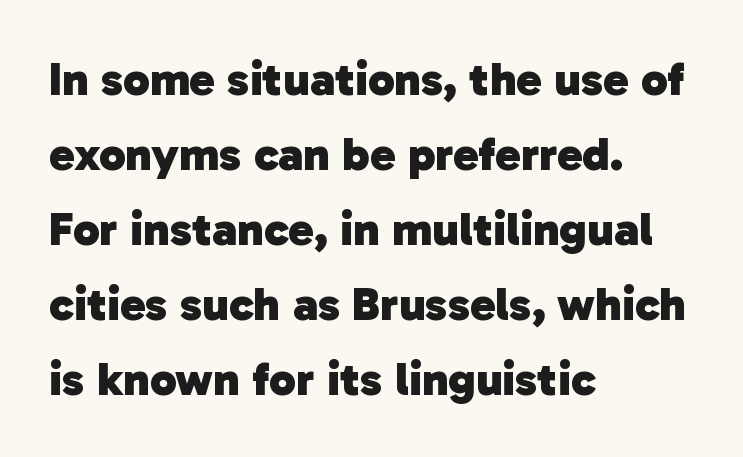
{"serif": "no", "bold": "yes", "weight": "heavy", "width": "normal", "stroke_contrast": "low", "x_height": "medium", "monospaced": "no", "underline": "no", "align": "left", "line_spacing": "normal", "line_spacing_ratio": 1.56, "letter_spacing": "normal", "letter_spacing_em": 0.0, "glyph_px": 48}
